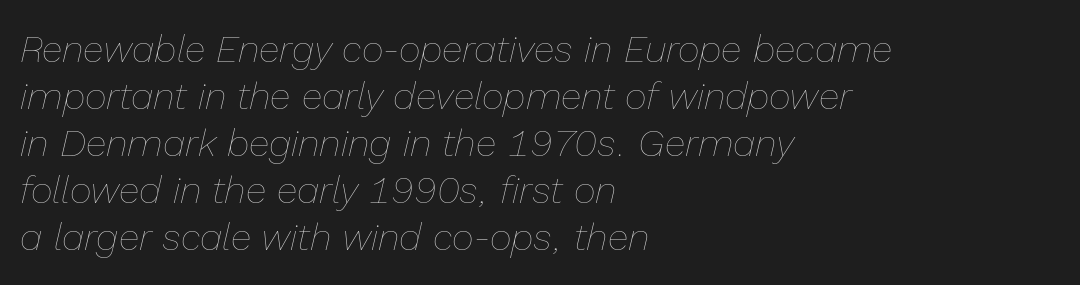
{"italic": "yes", "lean": "right", "slant_degrees": 13, "bold": "no", "weight": "thin", "width": "normal", "stroke_contrast": "low", "x_height": "medium", "monospaced": "no", "underline": "no", "align": "left", "line_spacing_ratio": 1.24, "letter_spacing": "normal", "letter_spacing_em": 0.0, "glyph_px": 38}
